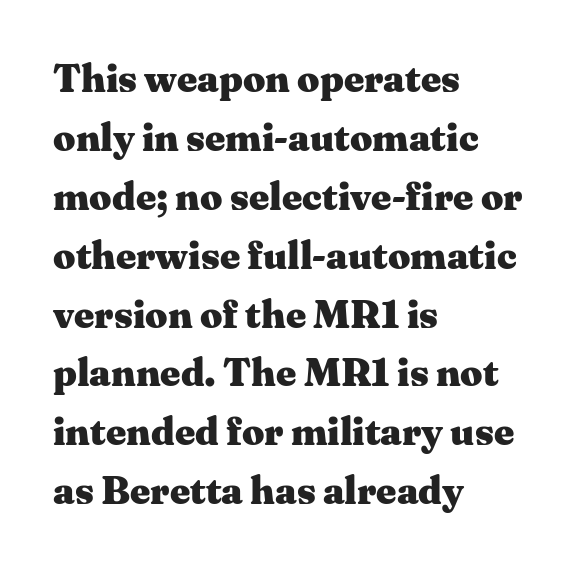
Q: Is the text bold? A: Yes.
Q: Is the text italic (slanted)? A: No, it is upright.
Q: Is the typeface a serif or a sans-serif typeface? A: Serif.
Q: Is the text underlined? A: No.
Q: How is the paragraph aligned? A: Left-aligned.
Q: Is the spacing between letters normal or unusually wide? A: Normal.
Q: Is the spacing between lines tight, normal or loose? A: Normal.
Q: Width (condensed, normal, or wide)? A: Wide.
Q: Stroke contrast? A: Medium.
Q: x-height? A: Medium.
Q: Monospaced? A: No.
